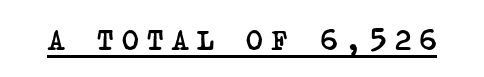
The line texture is sparse and dotted thanks to wide tracking. Little horizontal feet cap the strokes, marking this as serif type. The rendering uses the underline text-decoration. Heavy, bold letterforms.
